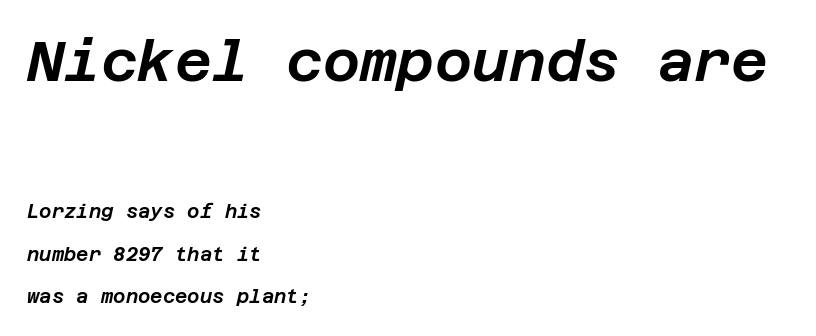
The image shows 57 px text type, italic (leaning right); set left-aligned, loose line spacing (2.24x), normal letter spacing, not underlined; the first (top) block is 3.0x larger; low stroke contrast and a large x-height.
